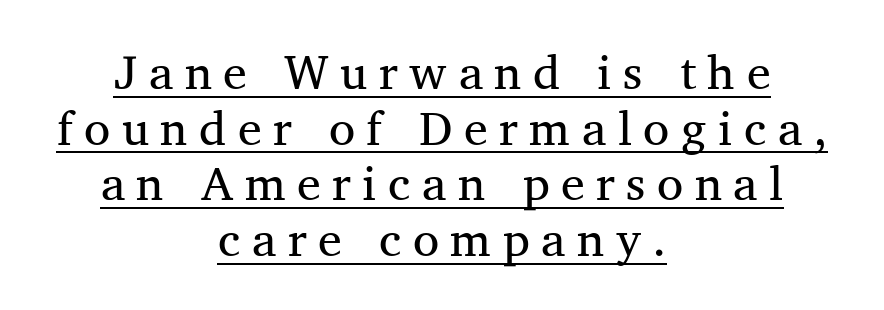
{"serif": "yes", "italic": "no", "bold": "no", "weight": "regular", "width": "normal", "stroke_contrast": "medium", "x_height": "medium", "monospaced": "no", "underline": "yes", "align": "center", "line_spacing_ratio": 1.16, "letter_spacing": "wide", "letter_spacing_em": 0.24, "glyph_px": 48}
